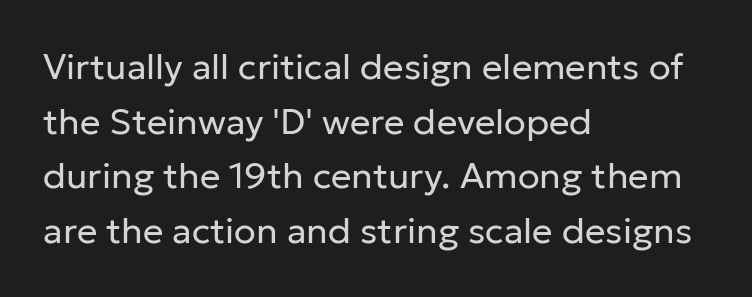
These lines were composed using upright roman letters. The lines are quadded left. Letterform terminals end flat and unadorned throughout the passage. The face used here is proportionally spaced, like ordinary book or web type. Each row of text sits above clean, open space. Heft: none added — not bold.
